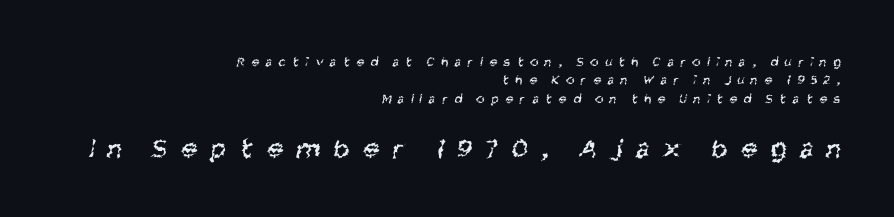
Q: Is the text bold? A: No.
Q: Is the typeface a serif or a sans-serif typeface? A: Sans-serif.
Q: Is the text underlined? A: No.
Q: How is the paragraph aligned? A: Right-aligned.
Q: Is the spacing between letters normal or unusually wide? A: Unusually wide.
Q: Is the spacing between lines tight, normal or loose? A: Normal.
Q: Which block of text is set in a larger size, the first (top) or the second (bottom)? A: The second (bottom) one.
Q: Width (condensed, normal, or wide)? A: Condensed.
Q: Stroke contrast? A: Medium.
Q: x-height? A: Large.
Q: Monospaced? A: No.
